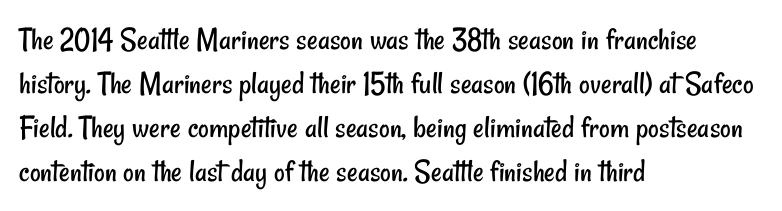
The passage shown stacks its lines at a standard gap. A quiet, ordinary-to-light weight characterises the typeface. This sample is left-justified, so line endings fall wherever the words run out. Beneath every word, the page is bare. Tracking value appears to be zero — textbook default spacing. Proportional: the letters do not fall into vertical columns.
